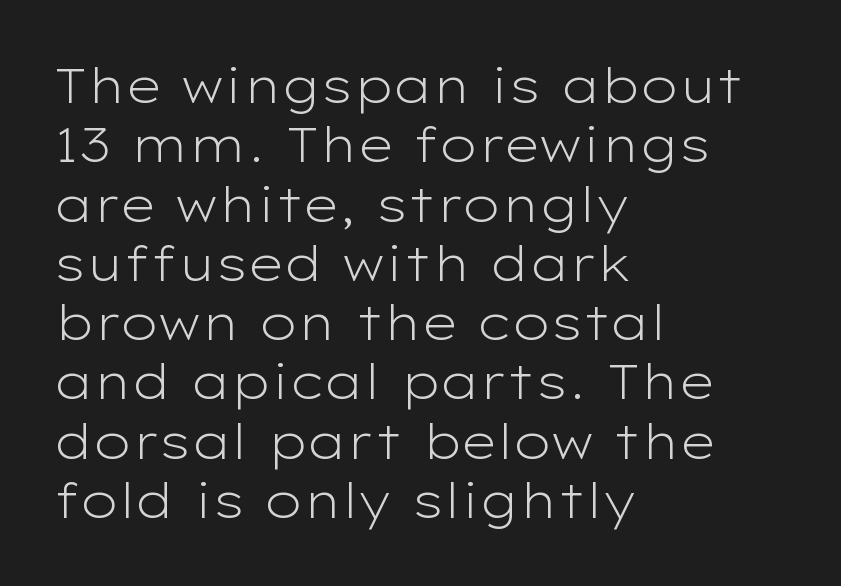
Does the copy run flush right? No — it runs flush left. The characters display no serif detailing; their extremities are plain. No chunkiness to these letters — they're not bold. Letters rest on an invisible, unmarked baseline.
